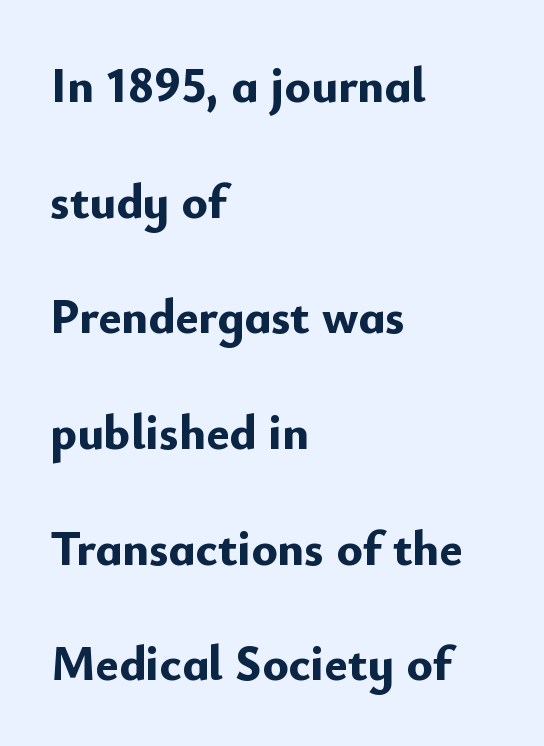
Q: Is the text bold? A: Yes.
Q: Is the text italic (slanted)? A: No, it is upright.
Q: Is the typeface a serif or a sans-serif typeface? A: Sans-serif.
Q: Is the text underlined? A: No.
Q: How is the paragraph aligned? A: Left-aligned.
Q: Is the spacing between letters normal or unusually wide? A: Normal.
Q: Is the spacing between lines tight, normal or loose? A: Loose.
Q: Width (condensed, normal, or wide)? A: Normal.
Q: Stroke contrast? A: Low.
Q: x-height? A: Small.
Q: Monospaced? A: No.
